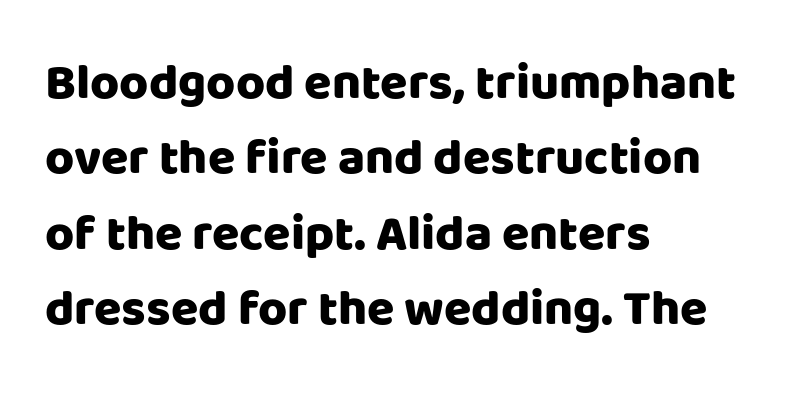
These lines are rendered in a variable-pitch font. In terms of leading, this rendering sits right in the middle. What kind of face is this? One without serifs — a sans. Letter spacing: default. Where is the straight margin? On the left.
